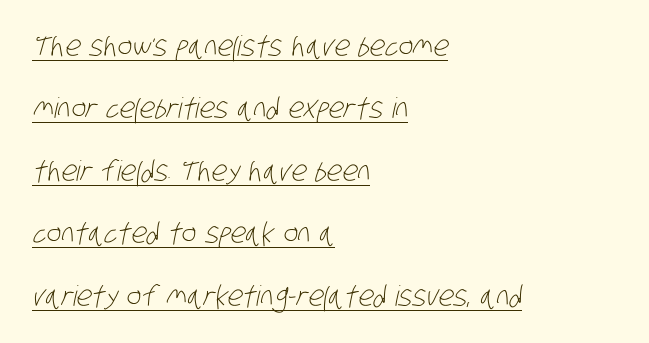
The text was rendered using a sans face with plain stroke endings. Notice the wide empty band between every row — that's loose leading. The weight tops out at a normal text grade. Inter-character spacing is left at the font's built-in metrics.
